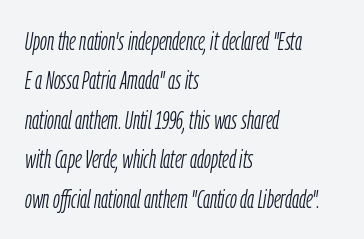
The passage shown is not bold in any degree. Between one letter and the next there's only the usual sliver of space. One-word summary of the alignment: left. These lines sit exactly where default settings would place them. Underlining? Definitely not there.
